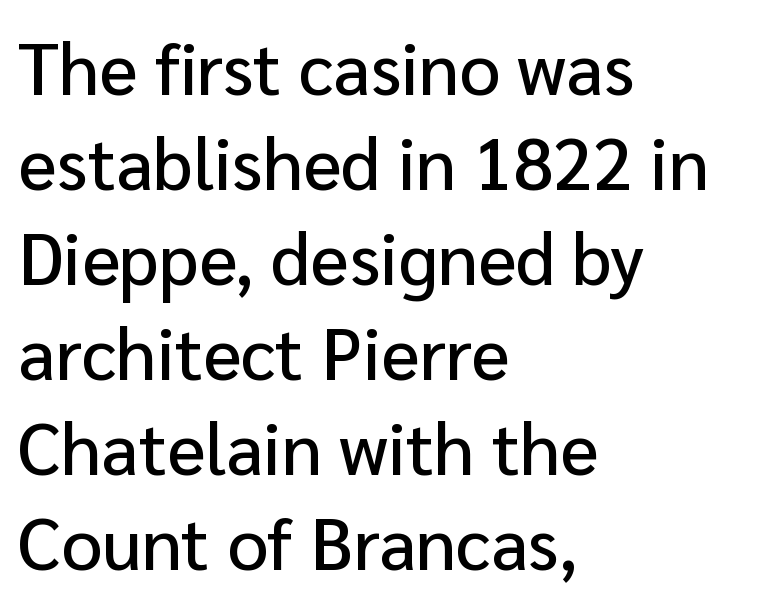
{"serif": "no", "italic": "no", "width": "normal", "stroke_contrast": "low", "x_height": "medium", "monospaced": "no", "underline": "no", "align": "left", "line_spacing": "normal", "line_spacing_ratio": 1.32, "letter_spacing": "normal", "letter_spacing_em": 0.0, "glyph_px": 72}
